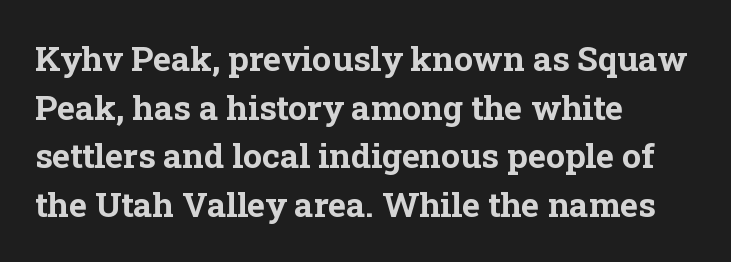
A roman cut, with each character standing at attention. This sample keeps an unexceptional amount of space between lines. Quick note: underline off. Tracking value appears to be zero — textbook default spacing. Unlike a clean sans, this face finishes its strokes with serifs. Heavy-handed strokes throughout: this text is bold.
